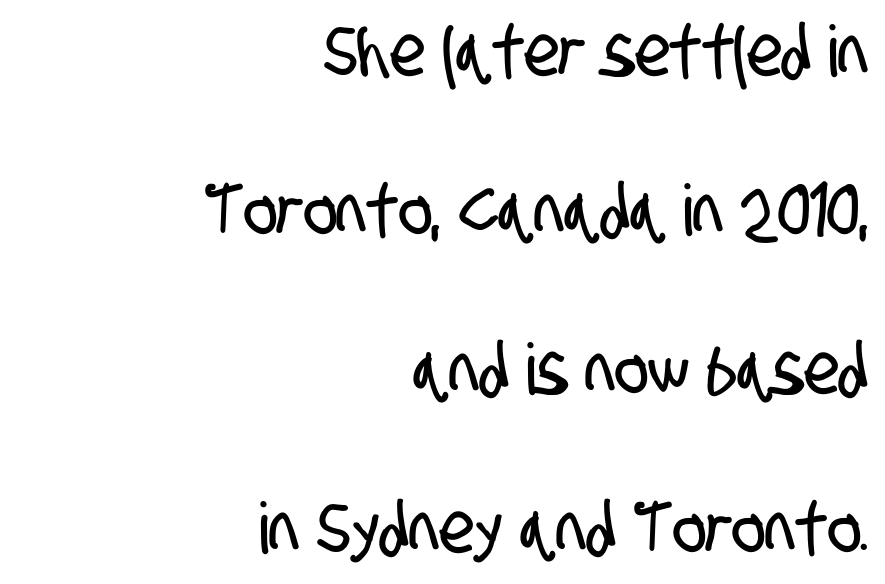
These lines are set flush right with a ragged left edge. The type family on display is of the sans-serif kind. Proportional: the letters do not fall into vertical columns. Tracking here is standard; glyphs follow each other at the usual distance. Quick note: underline off. Leading is clearly above the norm, producing a sparse column.
